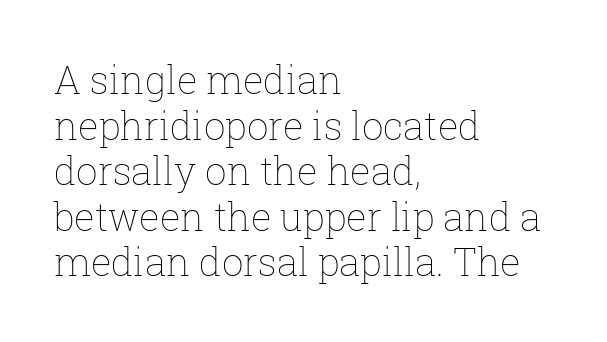
{"italic": "no", "bold": "no", "weight": "thin", "width": "normal", "stroke_contrast": "low", "x_height": "medium", "monospaced": "no", "underline": "no", "align": "left", "line_spacing_ratio": 1.2, "letter_spacing": "normal", "letter_spacing_em": 0.0, "glyph_px": 38}
